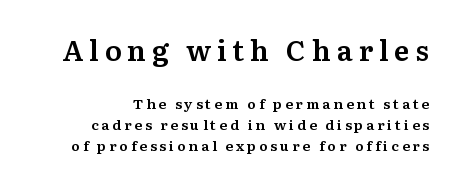
This layout puts the oversized block above and the modest block below. Is there much room between lines? A standard amount, neither cramped nor airy. A typesetter would label this face a serif. Posture: vertical. Substantial extra tracking has been applied to these lines. Visually the block forms a straight wall on the right and a jagged coastline on the left.
